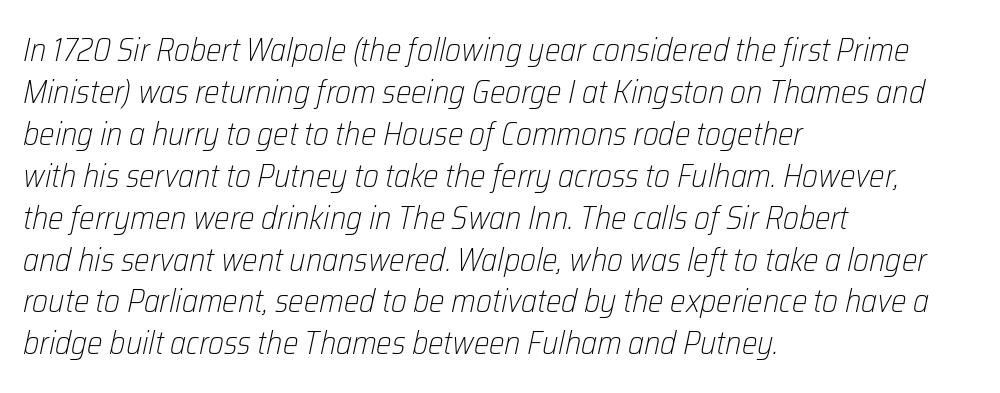
The passage shown is typed in a proportional face where columns would drift. Students, note that the glyphs here touch the page at normal intervals. Line starts are locked; line ends wander. The strokes carry an ordinary text weight at most.
